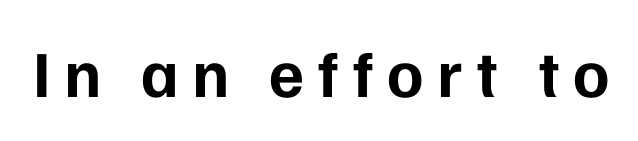
The image shows 66 px bold sans-serif type, upright; set unusually wide letter spacing (+0.2 em), not underlined; low stroke contrast and a medium x-height.
